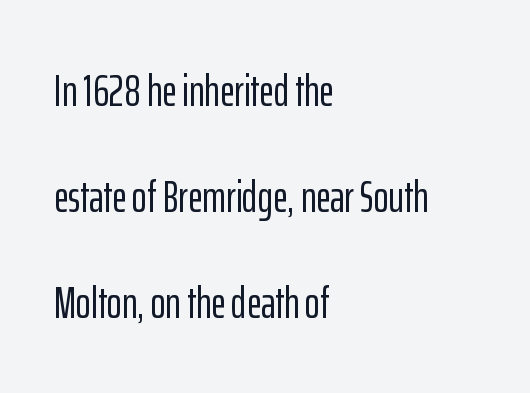
The image shows 45 px condensed sans-serif type, upright; set left-aligned, loose line spacing (2.36x), normal letter spacing, not underlined; low stroke contrast and a medium x-height.
